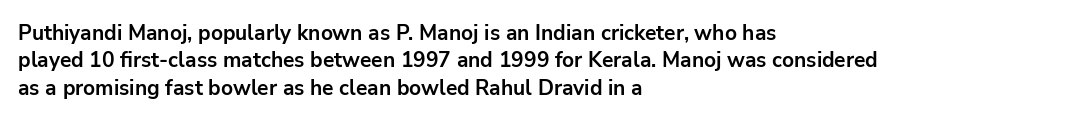
The image shows 21 px bold type, upright; set left-aligned, normal line spacing (1.3x), normal letter spacing, not underlined.
